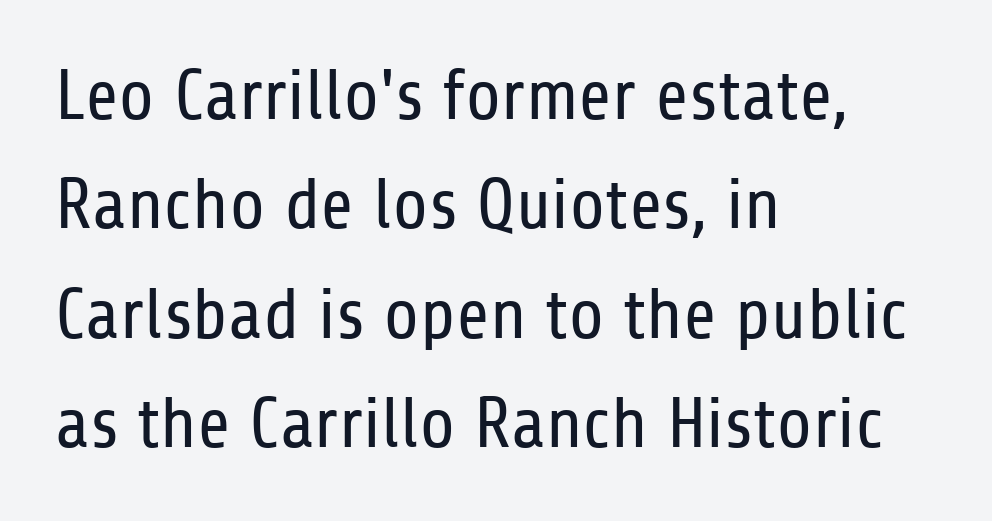
{"serif": "no", "italic": "no", "bold": "no", "weight": "regular", "width": "condensed", "stroke_contrast": "low", "x_height": "medium", "monospaced": "no", "underline": "no", "align": "left", "line_spacing": "normal", "line_spacing_ratio": 1.52, "letter_spacing": "normal", "letter_spacing_em": 0.0, "glyph_px": 72}
